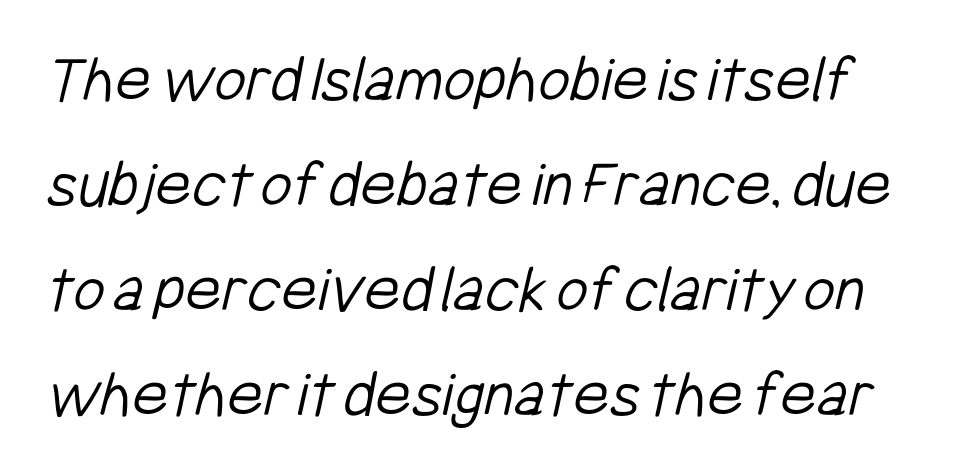
{"serif": "no", "bold": "no", "weight": "light", "width": "condensed", "stroke_contrast": "low", "x_height": "medium", "monospaced": "no", "underline": "no", "line_spacing": "normal", "line_spacing_ratio": 1.52, "letter_spacing": "normal", "letter_spacing_em": 0.0, "glyph_px": 69}
